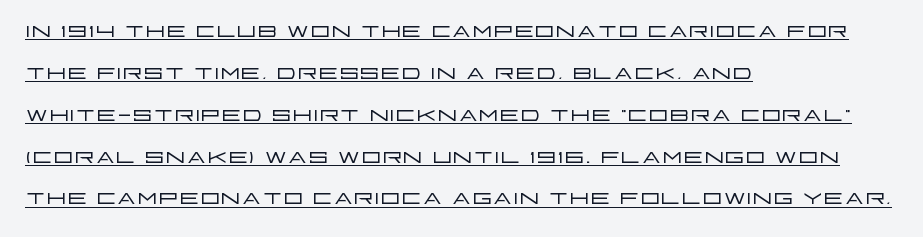
{"serif": "no", "italic": "no", "bold": "no", "weight": "light", "width": "wide", "stroke_contrast": "low", "x_height": "large", "monospaced": "no", "underline": "yes", "align": "left", "line_spacing": "normal", "line_spacing_ratio": 1.35, "letter_spacing": "normal", "letter_spacing_em": 0.0, "glyph_px": 31}
